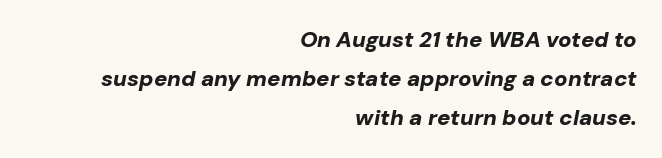
{"italic": "yes", "lean": "right", "slant_degrees": 10, "bold": "yes", "underline": "no", "align": "right", "line_spacing_ratio": 1.78, "letter_spacing": "normal", "letter_spacing_em": 0.0, "glyph_px": 22}
